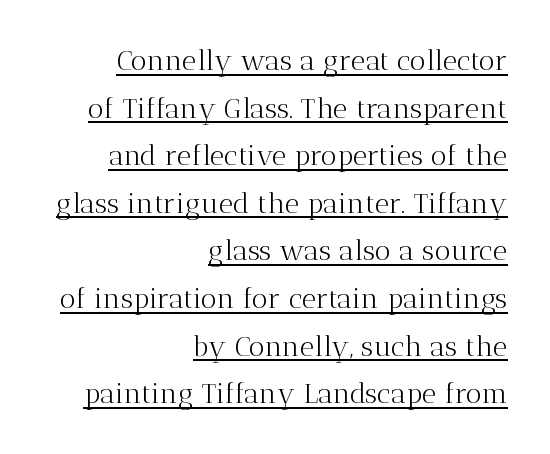
Q: Is the text bold? A: No.
Q: Is the text italic (slanted)? A: No, it is upright.
Q: Is the typeface a serif or a sans-serif typeface? A: Serif.
Q: Is the text underlined? A: Yes.
Q: How is the paragraph aligned? A: Right-aligned.
Q: Is the spacing between letters normal or unusually wide? A: Normal.
Q: Is the spacing between lines tight, normal or loose? A: Normal.
Q: Width (condensed, normal, or wide)? A: Normal.
Q: Stroke contrast? A: Medium.
Q: x-height? A: Medium.
Q: Monospaced? A: No.
